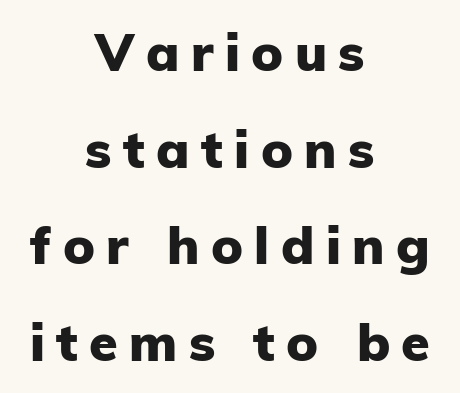
Q: Is the text bold? A: Yes.
Q: Is the text italic (slanted)? A: No, it is upright.
Q: Is the typeface a serif or a sans-serif typeface? A: Sans-serif.
Q: Is the text underlined? A: No.
Q: How is the paragraph aligned? A: Centered.
Q: Is the spacing between letters normal or unusually wide? A: Unusually wide.
Q: Width (condensed, normal, or wide)? A: Normal.
Q: Stroke contrast? A: Low.
Q: x-height? A: Medium.
Q: Monospaced? A: No.
